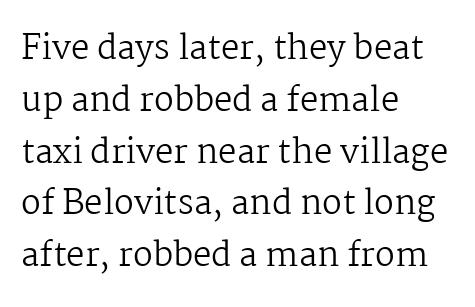
The image shows 33 px regular-weight serif type, upright; set left-aligned, normal line spacing (1.57x), normal letter spacing, not underlined; medium stroke contrast and a medium x-height.
